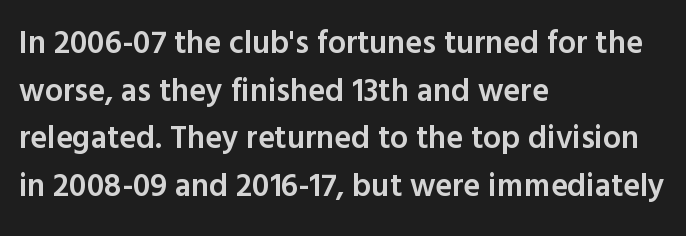
Q: Is the text bold? A: Semi-bold.
Q: Is the text italic (slanted)? A: No, it is upright.
Q: Is the typeface a serif or a sans-serif typeface? A: Sans-serif.
Q: Is the text underlined? A: No.
Q: How is the paragraph aligned? A: Left-aligned.
Q: Is the spacing between letters normal or unusually wide? A: Normal.
Q: Is the spacing between lines tight, normal or loose? A: Normal.
Q: Width (condensed, normal, or wide)? A: Normal.
Q: x-height? A: Medium.
Q: Monospaced? A: No.
